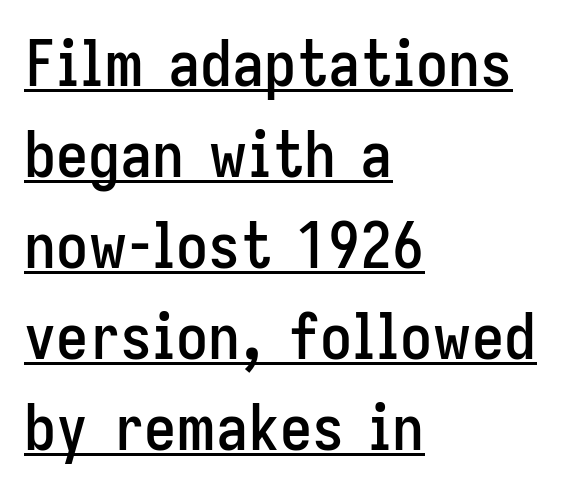
Unlike a traditional serif, this face leaves its strokes unadorned. The words here are underlined. In terms of leading, this rendering sits right in the middle. A typesetter would call this proportional, since set widths differ per character.
